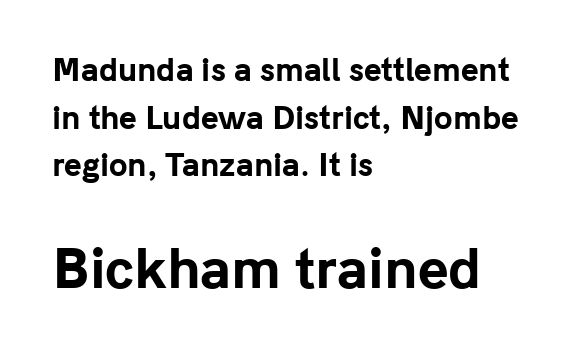
Q: Is the text bold? A: Yes.
Q: Is the text italic (slanted)? A: No, it is upright.
Q: Is the typeface a serif or a sans-serif typeface? A: Sans-serif.
Q: Is the text underlined? A: No.
Q: How is the paragraph aligned? A: Left-aligned.
Q: Is the spacing between letters normal or unusually wide? A: Normal.
Q: Is the spacing between lines tight, normal or loose? A: Normal.
Q: Which block of text is set in a larger size, the first (top) or the second (bottom)? A: The second (bottom) one.
Q: Width (condensed, normal, or wide)? A: Normal.
Q: Stroke contrast? A: Low.
Q: x-height? A: Medium.
Q: Monospaced? A: No.
